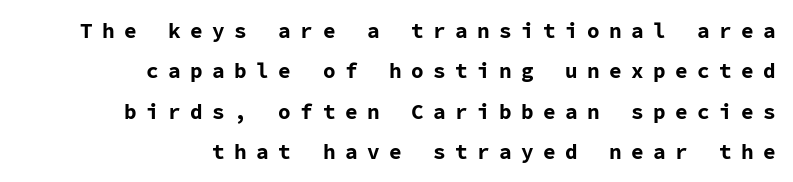
Q: Is the text bold? A: Yes.
Q: Is the text italic (slanted)? A: No, it is upright.
Q: Is the text underlined? A: No.
Q: How is the paragraph aligned? A: Right-aligned.
Q: Is the spacing between letters normal or unusually wide? A: Unusually wide.
Q: Is the spacing between lines tight, normal or loose? A: Loose.
